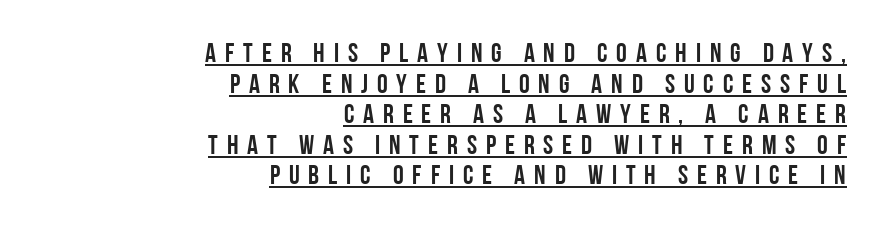
Q: Is the text italic (slanted)? A: No, it is upright.
Q: Is the text underlined? A: Yes.
Q: How is the paragraph aligned? A: Right-aligned.
Q: Is the spacing between letters normal or unusually wide? A: Unusually wide.
Q: Is the spacing between lines tight, normal or loose? A: Tight.
